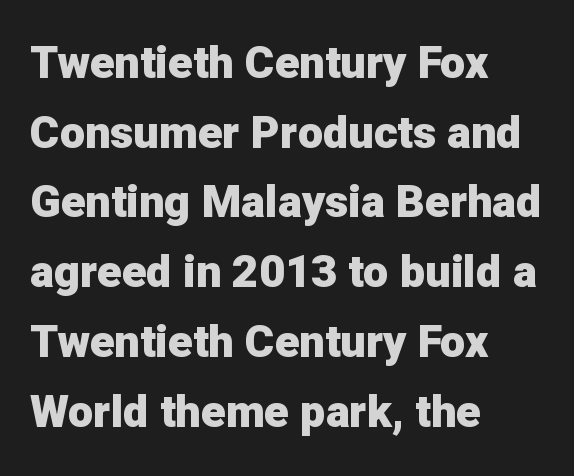
{"serif": "no", "italic": "no", "bold": "yes", "weight": "heavy", "width": "normal", "stroke_contrast": "low", "x_height": "medium", "monospaced": "no", "underline": "no", "align": "left", "line_spacing": "normal", "line_spacing_ratio": 1.55, "letter_spacing": "normal", "letter_spacing_em": 0.0, "glyph_px": 45}
